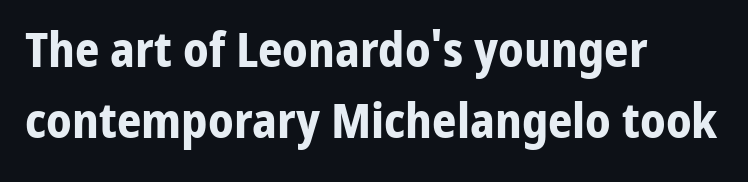
{"serif": "no", "italic": "no", "bold": "yes", "weight": "bold", "width": "normal", "stroke_contrast": "low", "x_height": "medium", "monospaced": "no", "underline": "no", "align": "left", "line_spacing": "normal", "line_spacing_ratio": 1.48, "letter_spacing": "normal", "letter_spacing_em": 0.0, "glyph_px": 48}
